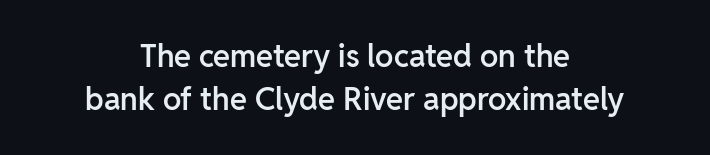
Vertical strokes here are truly vertical. The specimen omits any rule beneath the text block's lines. A fair bit of extra ink — the face is semibold, not bold. The rag falls on both sides of this text block equally. This sample has the flowing, uneven cadence of proportional lettering. In terms of leading, this rendering sits right in the middle.
